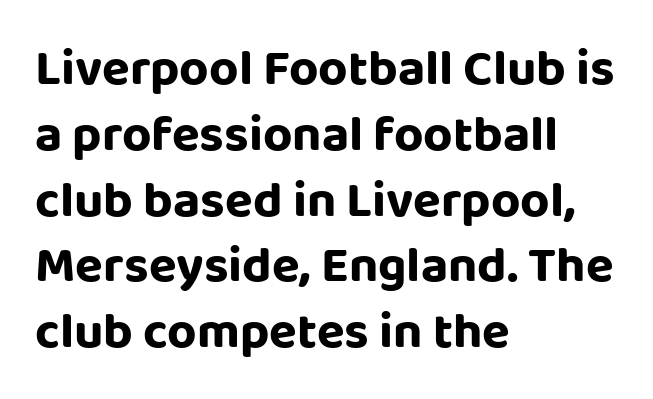
{"serif": "no", "italic": "no", "width": "normal", "stroke_contrast": "low", "x_height": "large", "monospaced": "no", "underline": "no", "align": "left", "line_spacing": "normal", "line_spacing_ratio": 1.29, "letter_spacing": "normal", "letter_spacing_em": 0.0, "glyph_px": 51}
